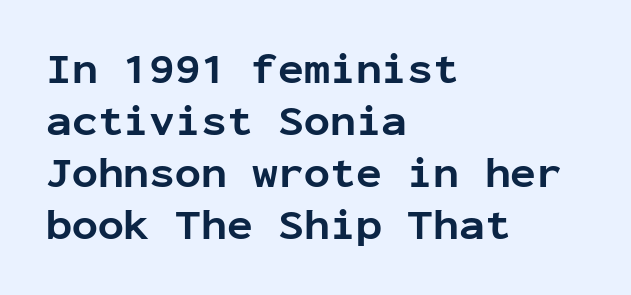
{"serif": "no", "italic": "no", "bold": "yes", "weight": "bold", "width": "normal", "stroke_contrast": "low", "x_height": "medium", "monospaced": "yes", "underline": "no", "align": "left", "line_spacing_ratio": 1.21, "letter_spacing": "normal", "letter_spacing_em": 0.0, "glyph_px": 43}
